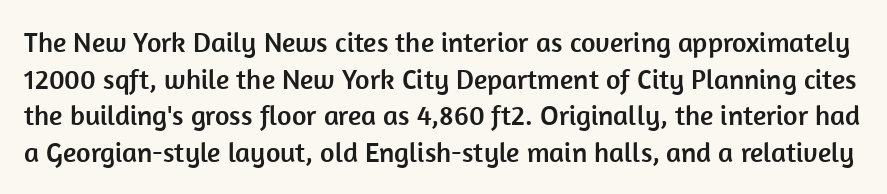
Descenders hang freely into open space. Character widths vary here, with narrow letters taking less room than wide ones. You can tell from the bare stems that sans-serif type was used. The specimen reads as upright at a glance.
